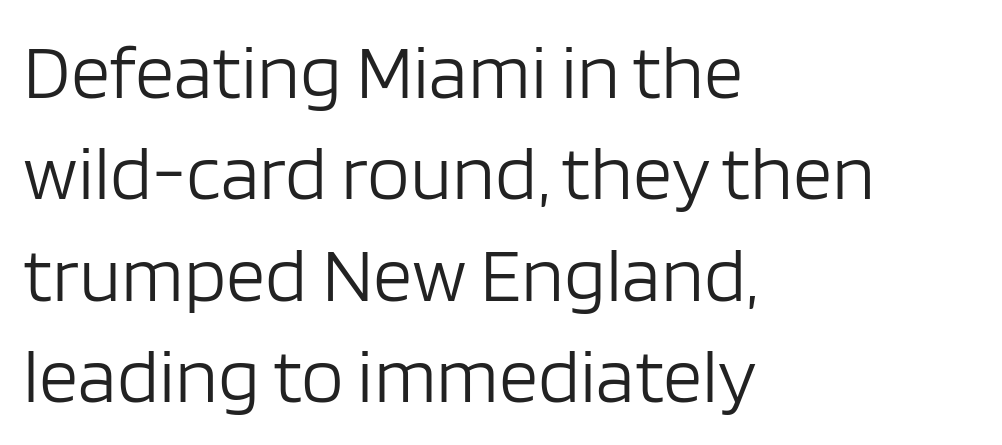
Check the space under the baseline: it is left empty. The passage shown is not bold in any degree. Whoever set this chose a conventional vertical rhythm. The lines in this sample share a left origin and differ only in where they stop. The glyphs in this specimen are sans serif. A typesetter would call this zero additional tracking.
